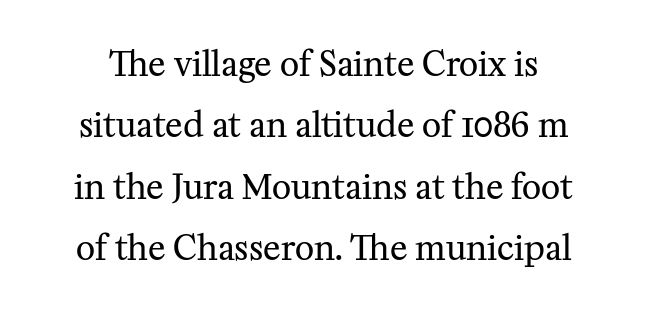
Q: Is the text bold? A: No.
Q: Is the text italic (slanted)? A: No, it is upright.
Q: Is the typeface a serif or a sans-serif typeface? A: Serif.
Q: Is the text underlined? A: No.
Q: Is the spacing between letters normal or unusually wide? A: Normal.
Q: Width (condensed, normal, or wide)? A: Normal.
Q: Stroke contrast? A: Medium.
Q: x-height? A: Medium.
Q: Monospaced? A: No.
